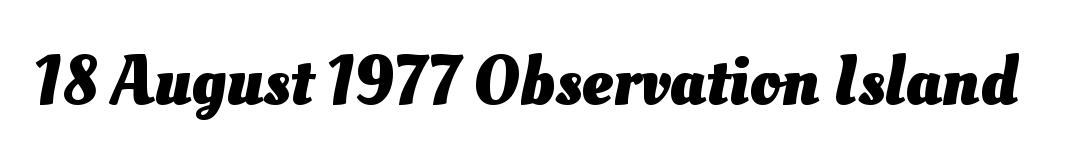
The image shows 69 px heavy type; set normal letter spacing, not underlined; medium stroke contrast and a small x-height.
